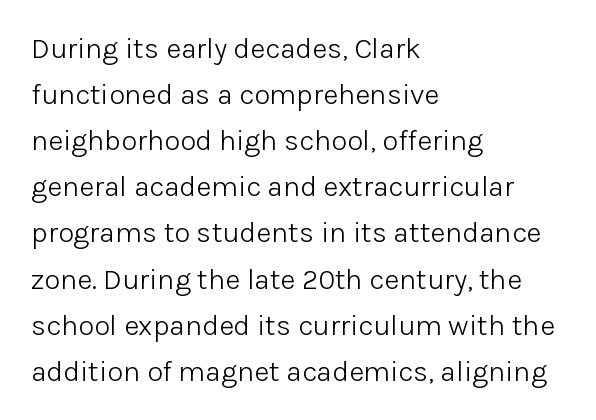
{"serif": "no", "italic": "no", "bold": "no", "weight": "light", "width": "normal", "stroke_contrast": "low", "x_height": "medium", "monospaced": "no", "underline": "no", "align": "left", "line_spacing": "normal", "line_spacing_ratio": 1.59, "letter_spacing": "normal", "letter_spacing_em": 0.0, "glyph_px": 29}
